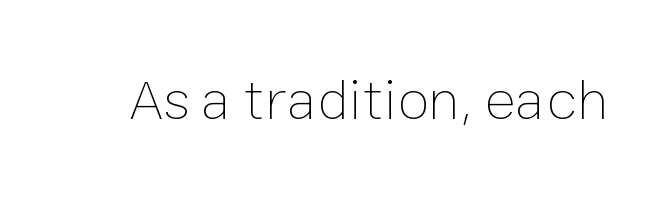
The image shows 58 px thin type, upright; set normal letter spacing, not underlined; low stroke contrast and a medium x-height.
